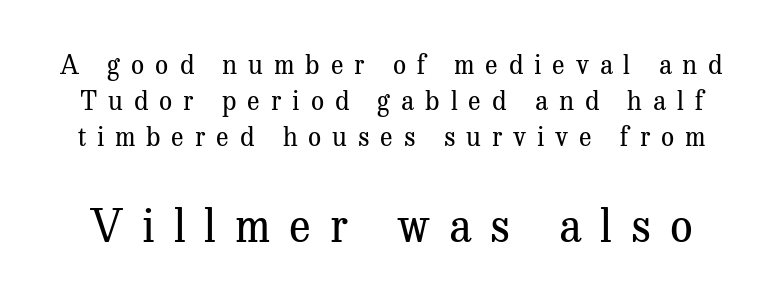
In this sample the second text group is rendered at the bigger scale. Posture: upright roman. What kind of face is this? One with serifs. The face used here is proportionally spaced, like ordinary book or web type. How are the letters spaced? Widely, with obvious added tracking. Any mark beneath the type? The region is blank.
